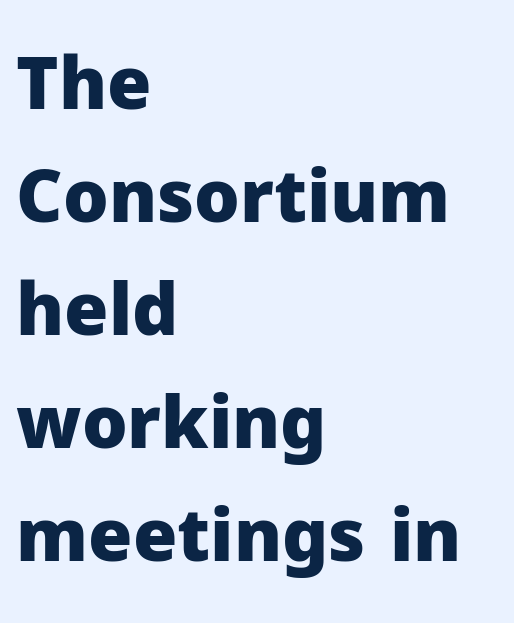
The image shows 72 px heavy sans-serif type, upright; set left-aligned, normal line spacing (1.57x), normal letter spacing, not underlined; low stroke contrast and a medium x-height.
